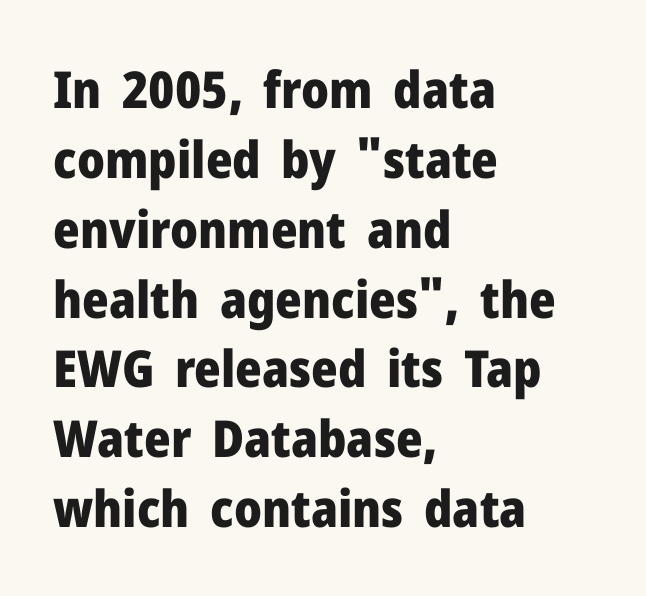
The image shows 51 px heavy sans-serif type, upright; set left-aligned, normal line spacing (1.37x), normal letter spacing, not underlined; low stroke contrast and a medium x-height.
